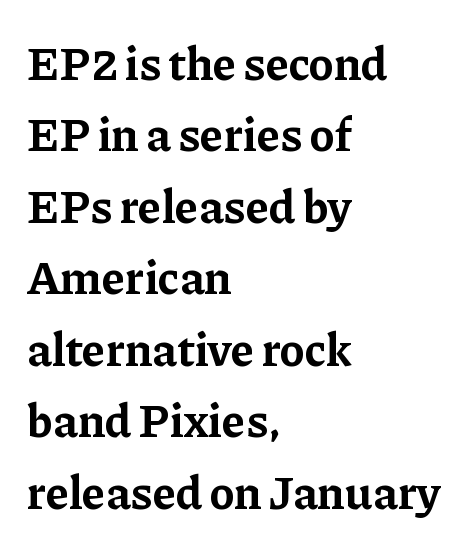
Q: Is the text bold? A: Yes.
Q: Is the text italic (slanted)? A: No, it is upright.
Q: Is the typeface a serif or a sans-serif typeface? A: Serif.
Q: Is the text underlined? A: No.
Q: How is the paragraph aligned? A: Left-aligned.
Q: Is the spacing between letters normal or unusually wide? A: Normal.
Q: Is the spacing between lines tight, normal or loose? A: Normal.
Q: Width (condensed, normal, or wide)? A: Normal.
Q: Stroke contrast? A: Low.
Q: x-height? A: Medium.
Q: Monospaced? A: No.
